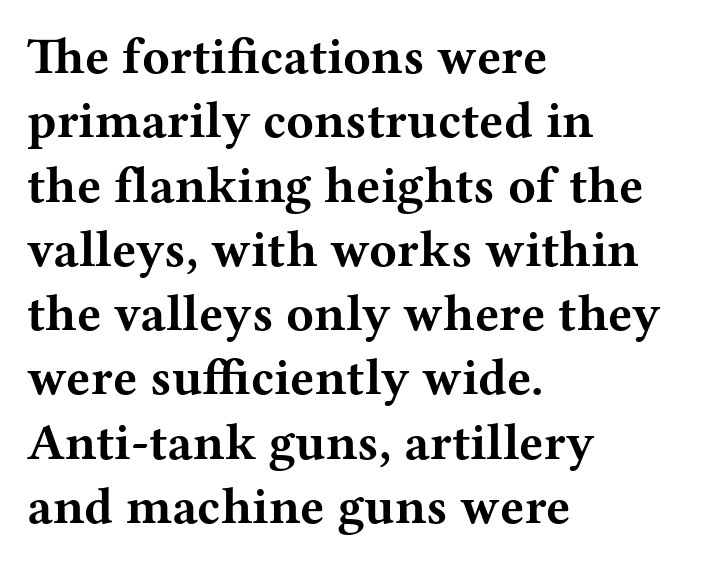
{"serif": "yes", "italic": "no", "bold": "yes", "weight": "bold", "width": "wide", "stroke_contrast": "medium", "x_height": "medium", "monospaced": "no", "underline": "no", "align": "left", "line_spacing": "normal", "line_spacing_ratio": 1.26, "letter_spacing": "normal", "letter_spacing_em": 0.0, "glyph_px": 51}
